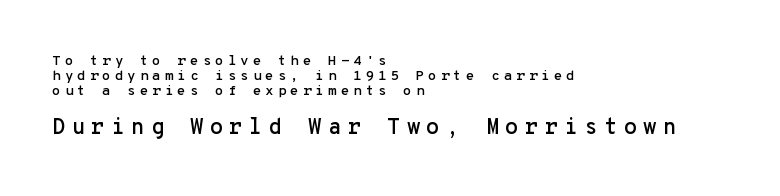
Q: Is the text italic (slanted)? A: No, it is upright.
Q: Is the text underlined? A: No.
Q: How is the paragraph aligned? A: Left-aligned.
Q: Is the spacing between letters normal or unusually wide? A: Unusually wide.
Q: Is the spacing between lines tight, normal or loose? A: Tight.
Q: Which block of text is set in a larger size, the first (top) or the second (bottom)? A: The second (bottom) one.
